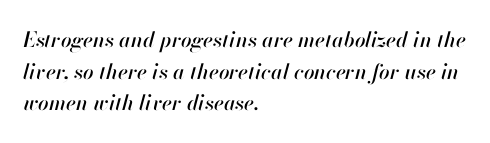
The image shows 21 px text type, italic (leaning right); set left-aligned, normal line spacing (1.51x), normal letter spacing, not underlined.
